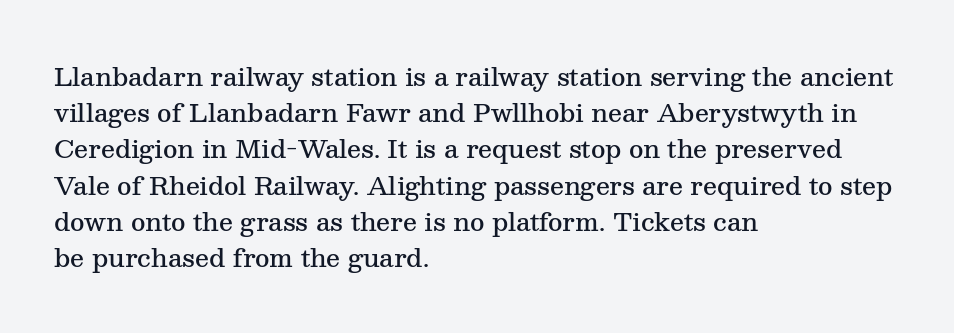
Caption: semibold face, moderately heavy strokes. Type without underlining. Quick note: interline space is typical. Vertical strokes here are truly vertical. Caption: multi-line text, flush left, ragged right.
